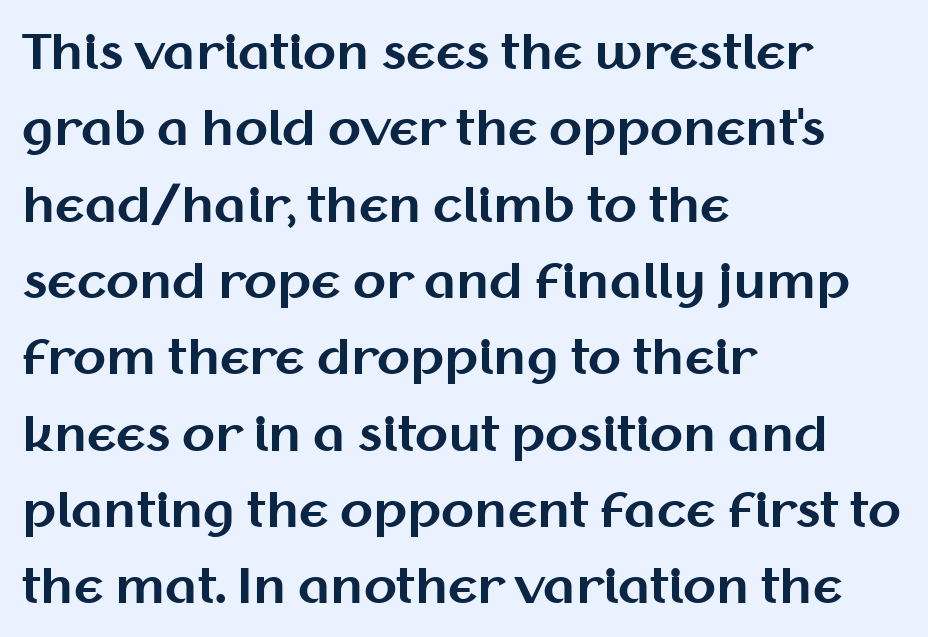
Q: Is the text bold? A: Yes.
Q: Is the text italic (slanted)? A: No, it is upright.
Q: Is the typeface a serif or a sans-serif typeface? A: Sans-serif.
Q: Is the text underlined? A: No.
Q: How is the paragraph aligned? A: Left-aligned.
Q: Is the spacing between letters normal or unusually wide? A: Normal.
Q: Is the spacing between lines tight, normal or loose? A: Normal.
Q: Width (condensed, normal, or wide)? A: Normal.
Q: Stroke contrast? A: Medium.
Q: x-height? A: Medium.
Q: Monospaced? A: No.
